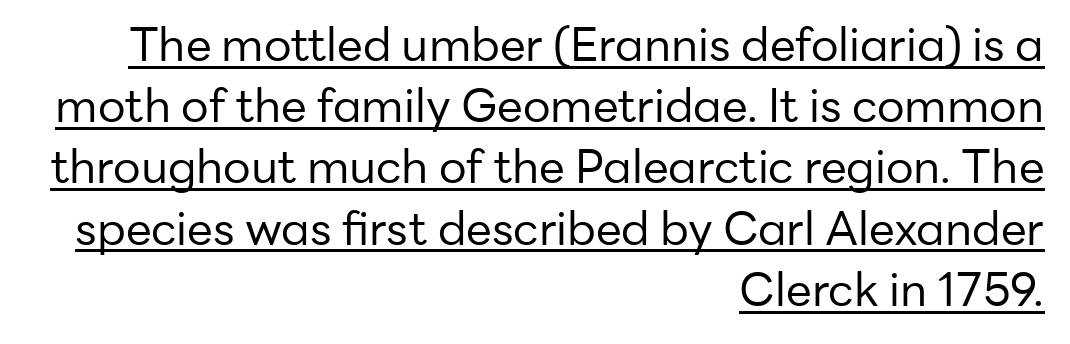
Q: Is the text bold? A: No.
Q: Is the text italic (slanted)? A: No, it is upright.
Q: Is the typeface a serif or a sans-serif typeface? A: Sans-serif.
Q: Is the text underlined? A: Yes.
Q: How is the paragraph aligned? A: Right-aligned.
Q: Is the spacing between letters normal or unusually wide? A: Normal.
Q: Is the spacing between lines tight, normal or loose? A: Normal.
Q: Width (condensed, normal, or wide)? A: Normal.
Q: Stroke contrast? A: Low.
Q: x-height? A: Medium.
Q: Monospaced? A: No.
